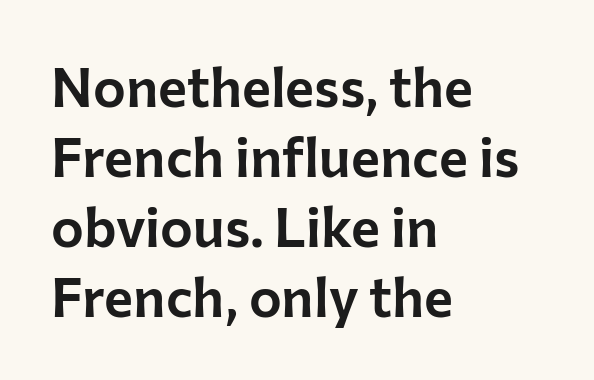
The image shows 55 px sans-serif type, upright; set left-aligned, normal line spacing (1.27x), normal letter spacing, not underlined; low stroke contrast and a medium x-height.
